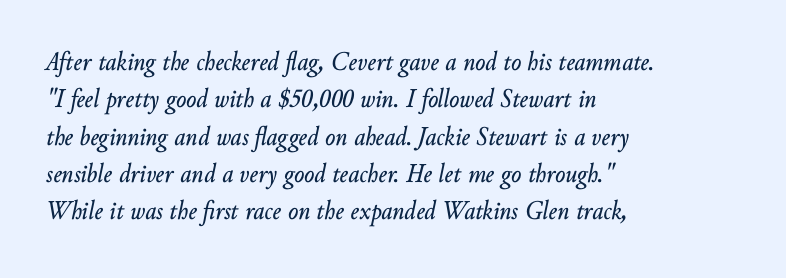
Honestly, the row spacing looks completely unremarkable. The whole block is typeset with a tilt. Lines of text with bare space underneath. The rendering keeps characters at their native spacing. The ragged edge is on the right, which tells us the setting is flush left.
